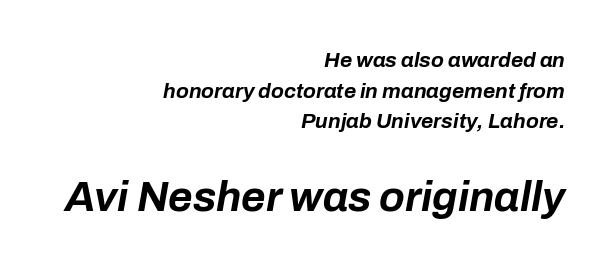
{"italic": "yes", "lean": "right", "slant_degrees": 10, "bold": "yes", "weight": "bold", "width": "normal", "stroke_contrast": "low", "x_height": "medium", "monospaced": "no", "underline": "no", "align": "right", "line_spacing": "normal", "line_spacing_ratio": 1.46, "letter_spacing": "normal", "letter_spacing_em": 0.0, "larger_block": "second", "size_ratio": 2.0, "glyph_px": 42}
